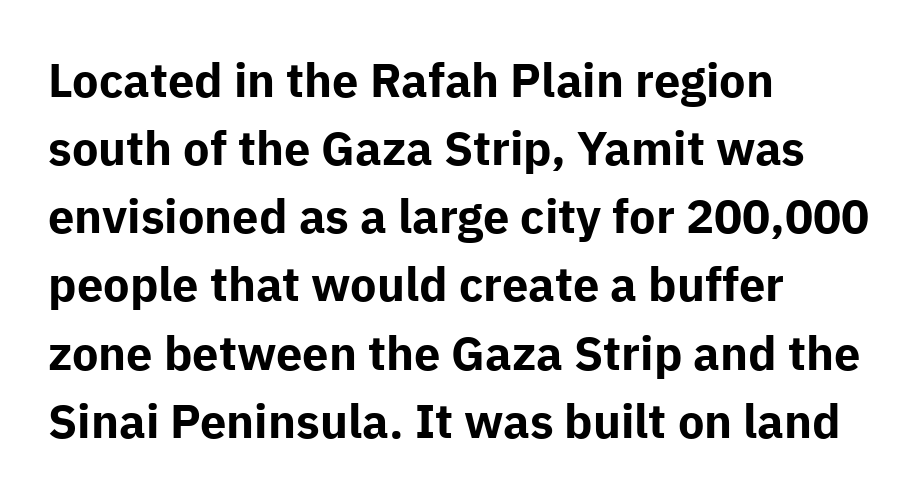
Q: Is the text bold? A: Yes.
Q: Is the text italic (slanted)? A: No, it is upright.
Q: Is the typeface a serif or a sans-serif typeface? A: Sans-serif.
Q: Is the text underlined? A: No.
Q: How is the paragraph aligned? A: Left-aligned.
Q: Is the spacing between letters normal or unusually wide? A: Normal.
Q: Is the spacing between lines tight, normal or loose? A: Normal.
Q: Width (condensed, normal, or wide)? A: Normal.
Q: Stroke contrast? A: Low.
Q: x-height? A: Medium.
Q: Monospaced? A: No.
